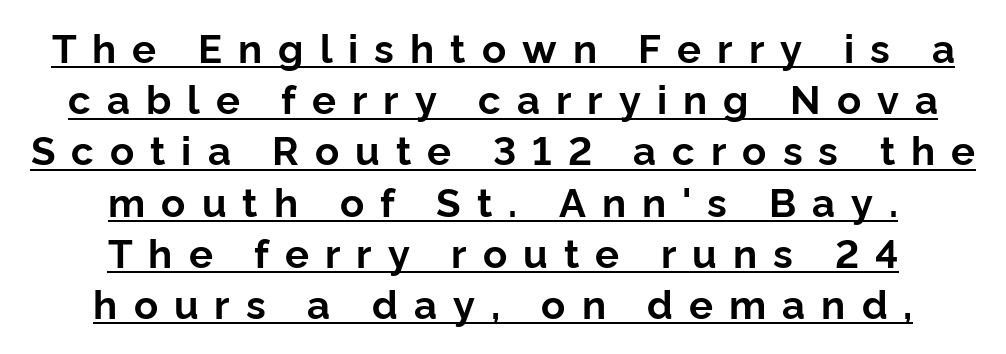
The image shows 40 px bold sans-serif type, upright; set centered, normal line spacing (1.28x), unusually wide letter spacing (+0.4 em), underlined; low stroke contrast and a medium x-height.
